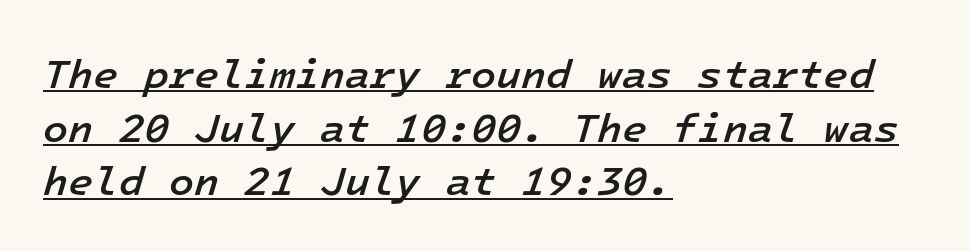
{"italic": "yes", "lean": "right", "slant_degrees": 16, "bold": "semi", "weight": "semibold", "width": "normal", "stroke_contrast": "low", "x_height": "medium", "monospaced": "yes", "underline": "yes", "align": "left", "line_spacing": "normal", "line_spacing_ratio": 1.31, "letter_spacing": "normal", "letter_spacing_em": 0.0, "glyph_px": 41}
